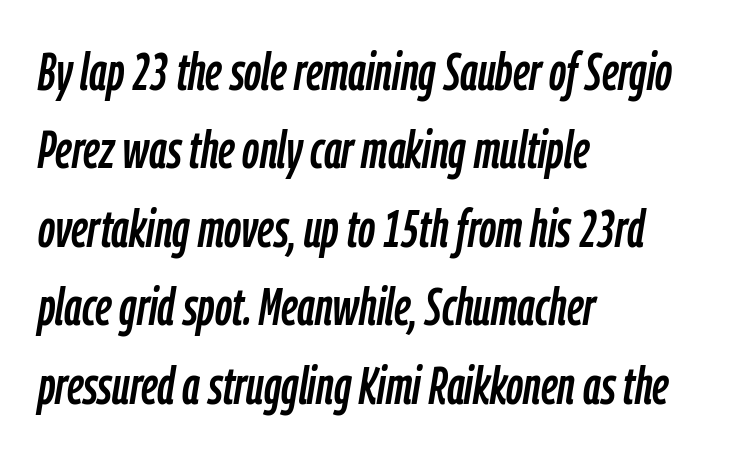
The image shows 53 px condensed type, italic (leaning right); set left-aligned, normal line spacing (1.48x), normal letter spacing, not underlined; low stroke contrast and a medium x-height.
